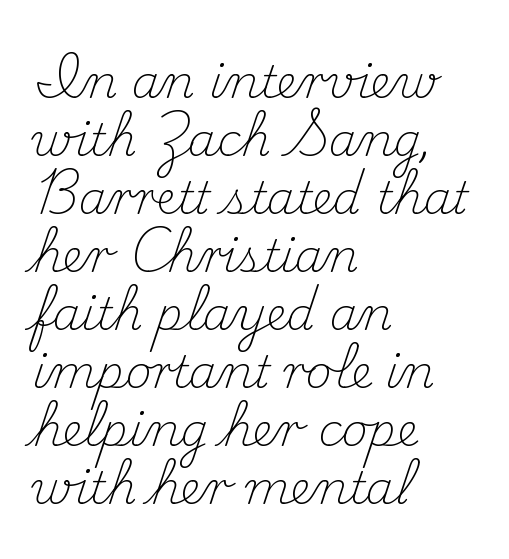
Q: Is the text bold? A: No.
Q: Is the text italic (slanted)? A: Yes.
Q: Is the typeface a serif or a sans-serif typeface? A: Serif.
Q: Is the text underlined? A: No.
Q: How is the paragraph aligned? A: Left-aligned.
Q: Is the spacing between letters normal or unusually wide? A: Normal.
Q: Is the spacing between lines tight, normal or loose? A: Normal.
Q: Width (condensed, normal, or wide)? A: Normal.
Q: Stroke contrast? A: Medium.
Q: x-height? A: Small.
Q: Monospaced? A: No.
